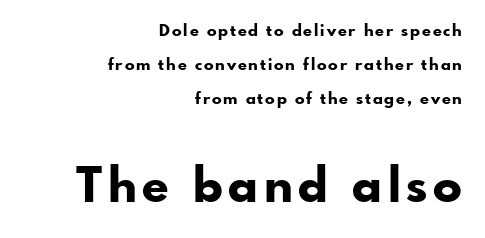
Between these two stacked blocks, the lower one wins on size. You could not count columns in this text — the font is proportionally spaced. The font family rendered here belongs to the sans-serif group. A typesetter would mark this as roman, not italic.
